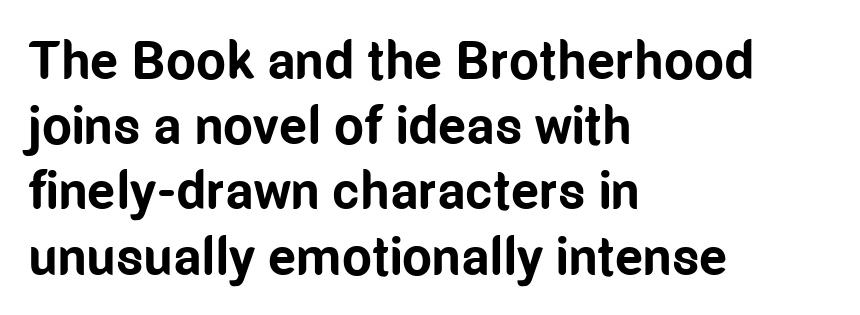
Q: Is the text bold? A: Yes.
Q: Is the text italic (slanted)? A: No, it is upright.
Q: Is the typeface a serif or a sans-serif typeface? A: Sans-serif.
Q: Is the text underlined? A: No.
Q: How is the paragraph aligned? A: Left-aligned.
Q: Is the spacing between letters normal or unusually wide? A: Normal.
Q: Width (condensed, normal, or wide)? A: Condensed.
Q: Stroke contrast? A: Low.
Q: x-height? A: Medium.
Q: Monospaced? A: No.
